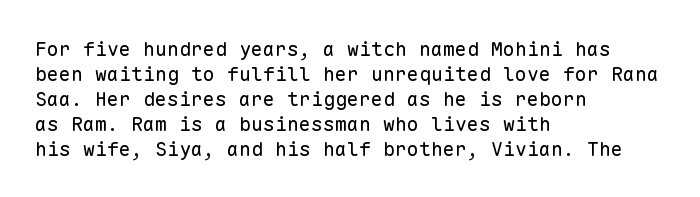
Q: Is the text bold? A: No.
Q: Is the text italic (slanted)? A: No, it is upright.
Q: Is the text underlined? A: No.
Q: How is the paragraph aligned? A: Left-aligned.
Q: Is the spacing between letters normal or unusually wide? A: Normal.
Q: Is the spacing between lines tight, normal or loose? A: Normal.
